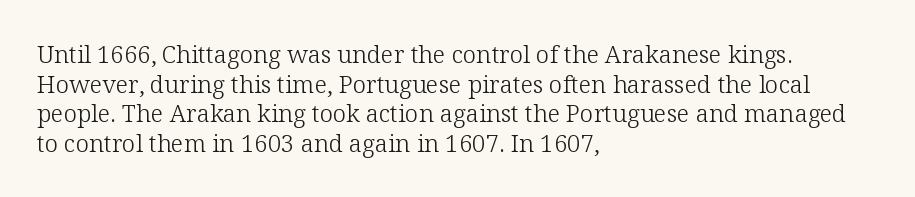
Words appear dense and cohesive because spacing is normal. Stem width sits at or under what a default text font uses. Honestly, there is no underline to notice here at all. The lettering stays uniformly vertical, giving the passage a roman look.
